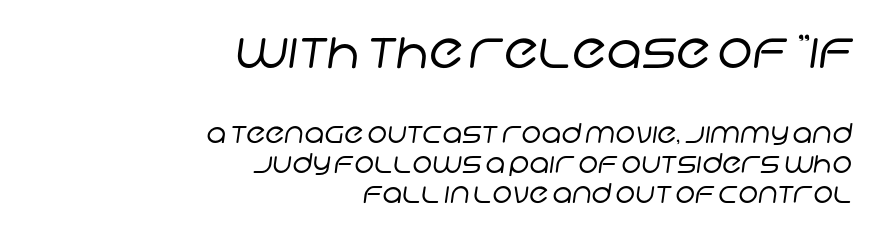
{"serif": "no", "bold": "no", "weight": "regular", "width": "normal", "stroke_contrast": "low", "x_height": "large", "monospaced": "no", "underline": "no", "align": "right", "line_spacing": "tight", "line_spacing_ratio": 1.11, "letter_spacing": "normal", "letter_spacing_em": 0.0, "larger_block": "first", "size_ratio": 1.78, "glyph_px": 48}
